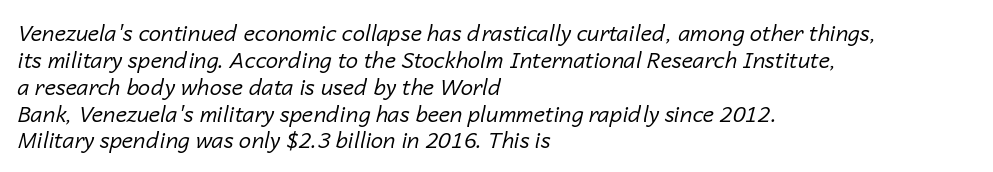
{"italic": "yes", "lean": "right", "slant_degrees": 14, "bold": "no", "underline": "no", "align": "left", "line_spacing_ratio": 1.22, "letter_spacing": "normal", "letter_spacing_em": 0.0, "glyph_px": 22}
